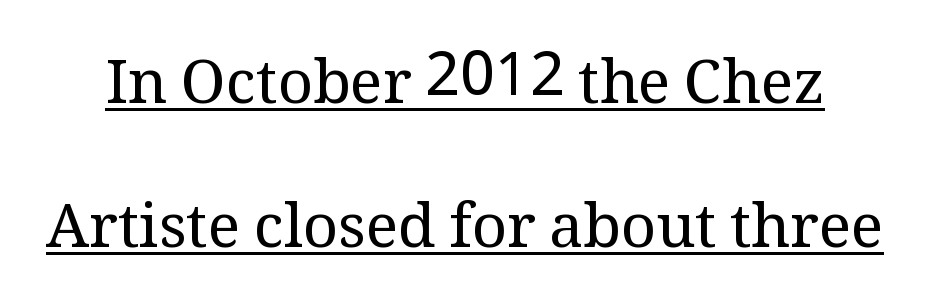
The weight tops out at a normal text grade. The passage shown is typeset with a serif family. Each letter keeps its own natural width here, so spacing adapts to shape. Underlining? Definitely there.
